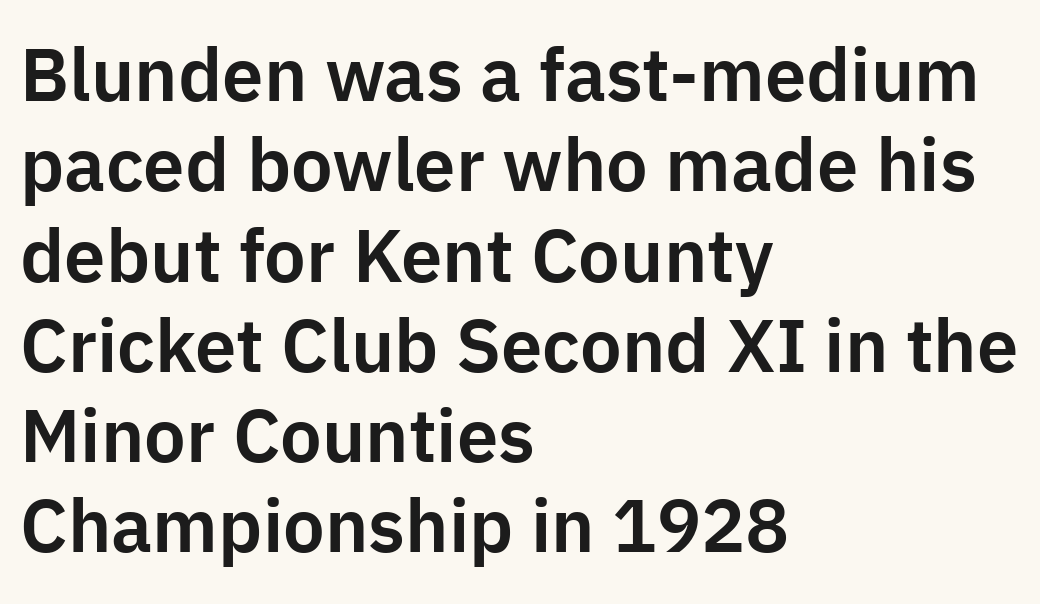
{"serif": "no", "italic": "no", "width": "normal", "stroke_contrast": "low", "x_height": "medium", "monospaced": "no", "underline": "no", "align": "left", "line_spacing_ratio": 1.22, "letter_spacing": "normal", "letter_spacing_em": 0.0, "glyph_px": 74}
